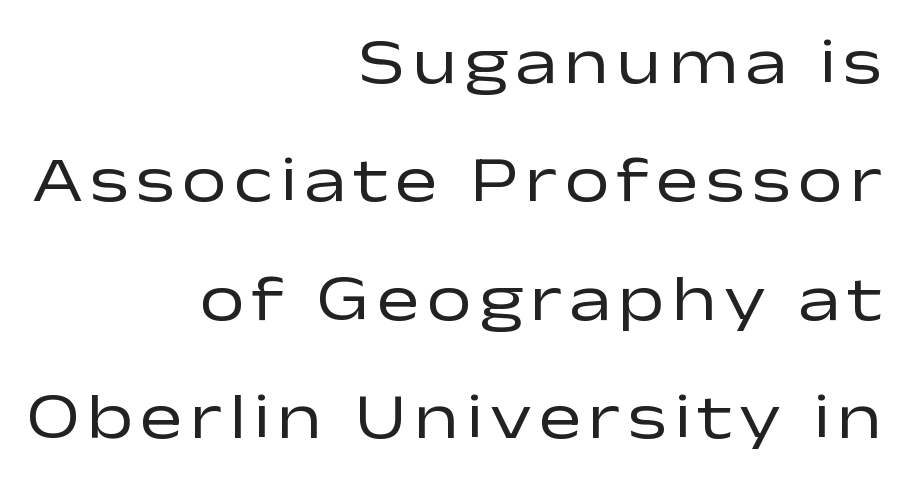
{"serif": "no", "italic": "no", "bold": "no", "weight": "regular", "width": "wide", "stroke_contrast": "low", "x_height": "medium", "monospaced": "no", "underline": "no", "align": "right", "line_spacing_ratio": 1.85, "glyph_px": 64}
